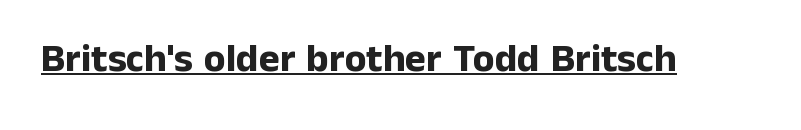
Q: Is the text bold? A: Yes.
Q: Is the text italic (slanted)? A: No, it is upright.
Q: Is the typeface a serif or a sans-serif typeface? A: Sans-serif.
Q: Is the text underlined? A: Yes.
Q: Is the spacing between letters normal or unusually wide? A: Normal.
Q: Width (condensed, normal, or wide)? A: Normal.
Q: Stroke contrast? A: Low.
Q: x-height? A: Medium.
Q: Monospaced? A: No.
